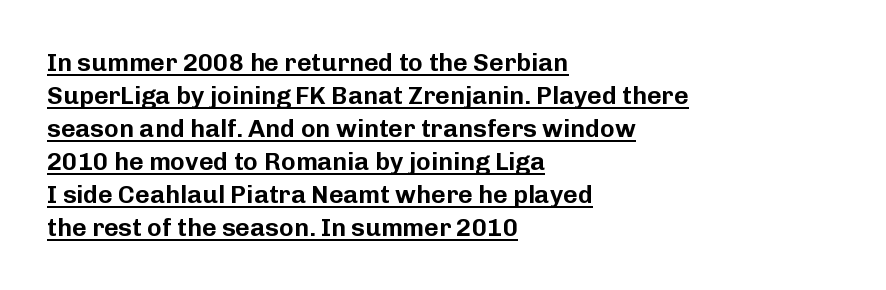
Q: Is the text italic (slanted)? A: No, it is upright.
Q: Is the text underlined? A: Yes.
Q: How is the paragraph aligned? A: Left-aligned.
Q: Is the spacing between letters normal or unusually wide? A: Normal.
Q: Is the spacing between lines tight, normal or loose? A: Normal.
